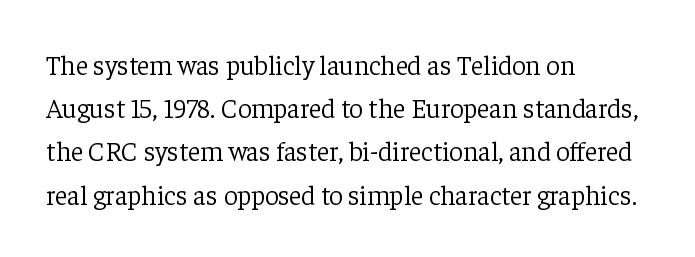
The image shows 27 px text type, upright; set left-aligned, normal line spacing (1.6x), normal letter spacing, not underlined.
